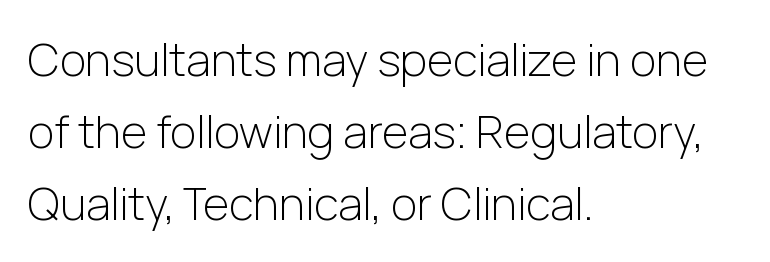
Evenly set lines give the paragraph a standard silhouette. Type without underlining. You can tell from the bare stems that sans-serif type was used. Notice how the passage keeps a crisp vertical edge on the left only. Letter spacing: default. When letters stand straight like this, we call the style roman or upright.
